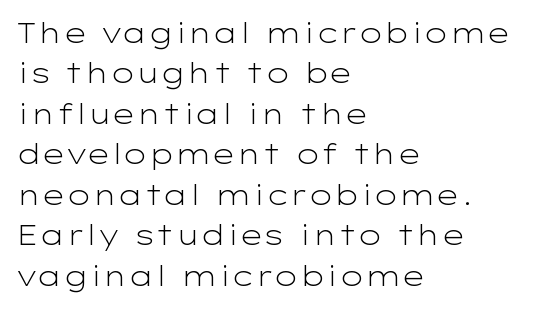
Q: Is the text bold? A: No.
Q: Is the text italic (slanted)? A: No, it is upright.
Q: Is the text underlined? A: No.
Q: How is the paragraph aligned? A: Left-aligned.
Q: Is the spacing between letters normal or unusually wide? A: Normal.
Q: Is the spacing between lines tight, normal or loose? A: Normal.
